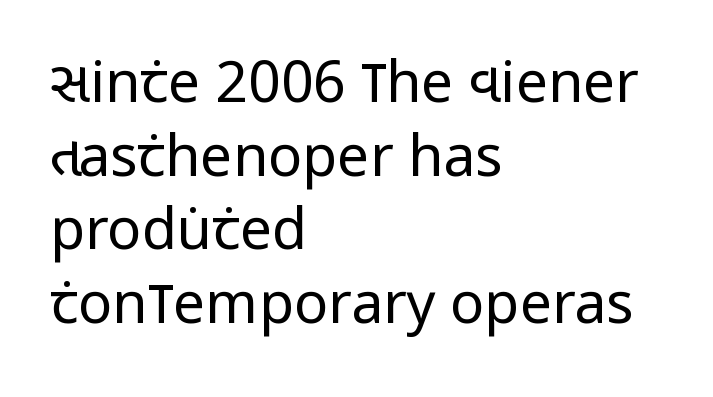
Q: Is the text bold? A: No.
Q: Is the text italic (slanted)? A: No, it is upright.
Q: Is the typeface a serif or a sans-serif typeface? A: Sans-serif.
Q: Is the text underlined? A: No.
Q: How is the paragraph aligned? A: Left-aligned.
Q: Is the spacing between letters normal or unusually wide? A: Normal.
Q: Is the spacing between lines tight, normal or loose? A: Normal.
Q: Width (condensed, normal, or wide)? A: Condensed.
Q: Stroke contrast? A: Low.
Q: x-height? A: Large.
Q: Monospaced? A: No.
